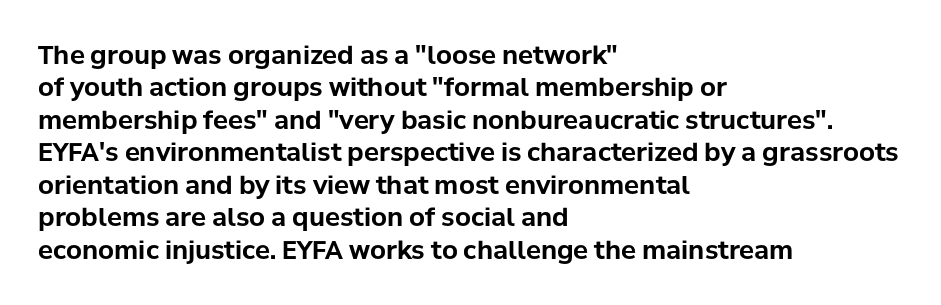
The image shows 25 px bold type, upright; set left-aligned, normal line spacing (1.3x), normal letter spacing, not underlined.
